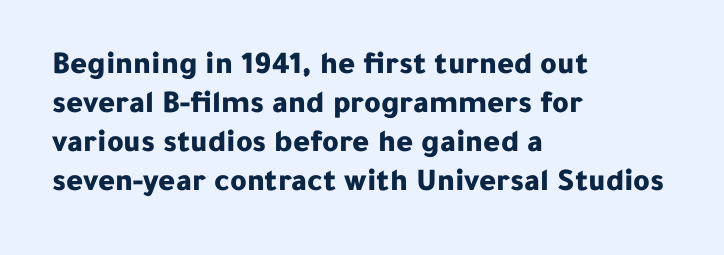
The image shows 32 px bold sans-serif type, upright; set left-aligned, line spacing 1.22x, normal letter spacing, not underlined; low stroke contrast and a medium x-height.
